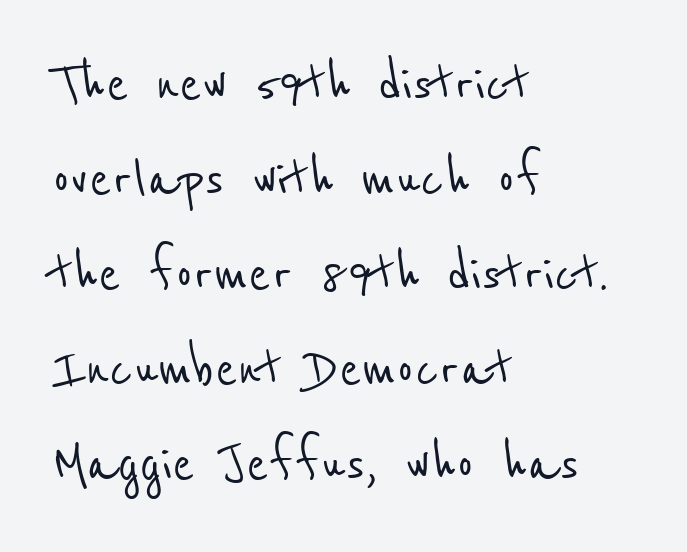
The rendering keeps characters at their native spacing. Plain, unruled lines of type. Is this a fixed-width face? No — the glyphs have proportional, varying widths. Successive baselines arrive at the customary interval.
